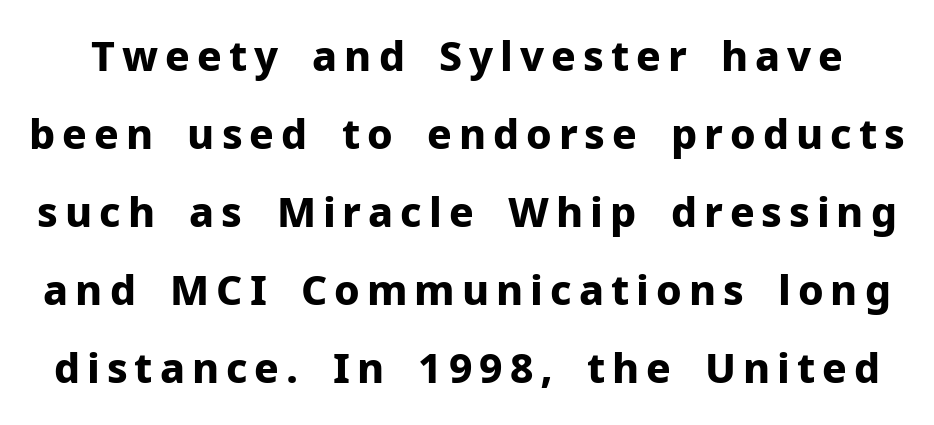
The image shows 41 px bold sans-serif type, upright; set loose line spacing (1.9x), not underlined; low stroke contrast and a medium x-height.
